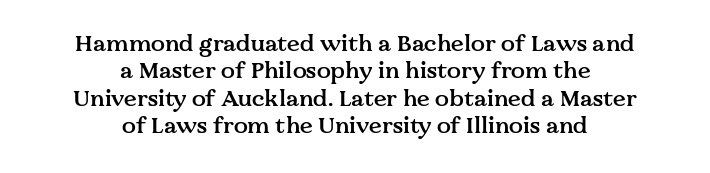
{"italic": "no", "bold": "semi", "underline": "no", "align": "center", "line_spacing_ratio": 1.19, "letter_spacing": "normal", "letter_spacing_em": 0.0, "glyph_px": 23}
